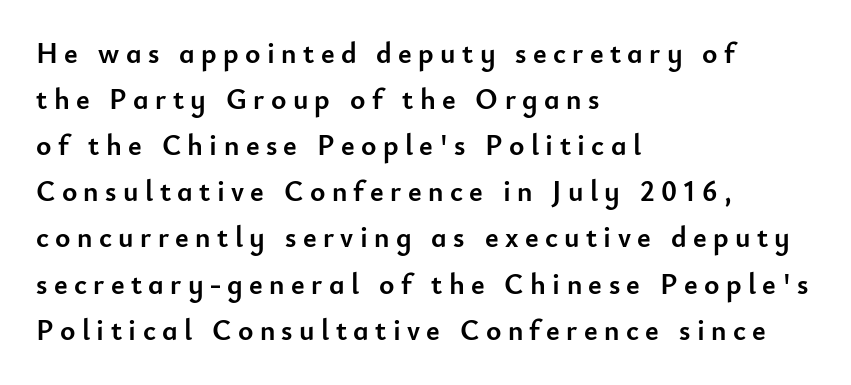
{"serif": "no", "italic": "no", "bold": "yes", "weight": "semibold", "width": "normal", "stroke_contrast": "low", "x_height": "small", "monospaced": "no", "underline": "no", "align": "left", "line_spacing": "normal", "line_spacing_ratio": 1.59, "letter_spacing": "wide", "letter_spacing_em": 0.22, "glyph_px": 29}
